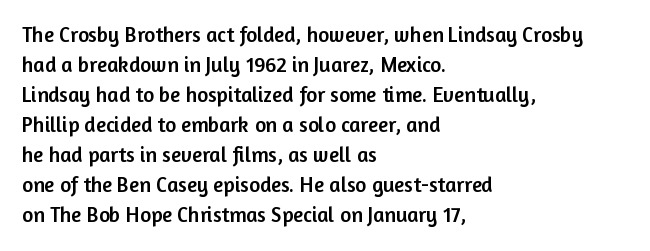
{"italic": "no", "underline": "no", "align": "left", "line_spacing": "normal", "line_spacing_ratio": 1.43, "letter_spacing": "normal", "letter_spacing_em": 0.0, "glyph_px": 21}
